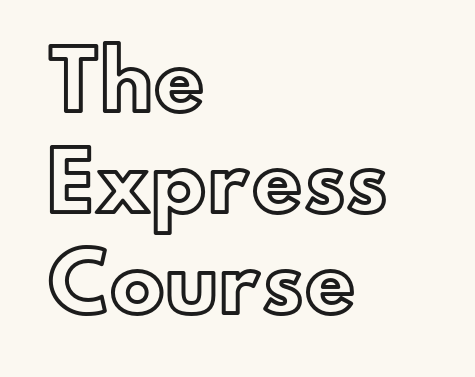
The type sits square on the baseline with zero lean. Tracking value appears to be zero — textbook default spacing. The setting favours the left margin, as ordinary paragraphs usually do. This sample has the flowing, uneven cadence of proportional lettering. Quick note: underline off. Leading matches the norm, producing a regular column.
